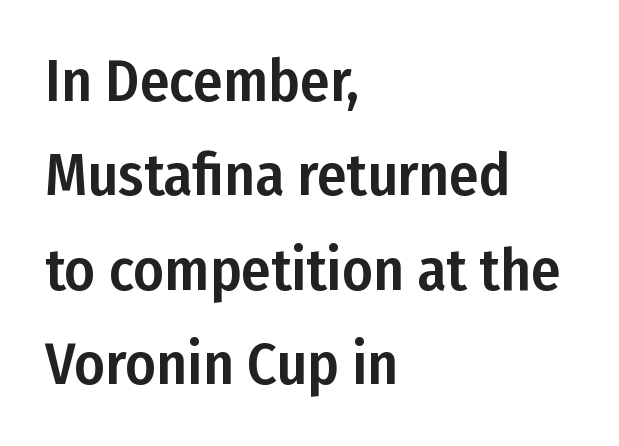
The image shows 59 px condensed sans-serif type, upright; set left-aligned, normal line spacing (1.6x), normal letter spacing, not underlined; low stroke contrast and a medium x-height.
